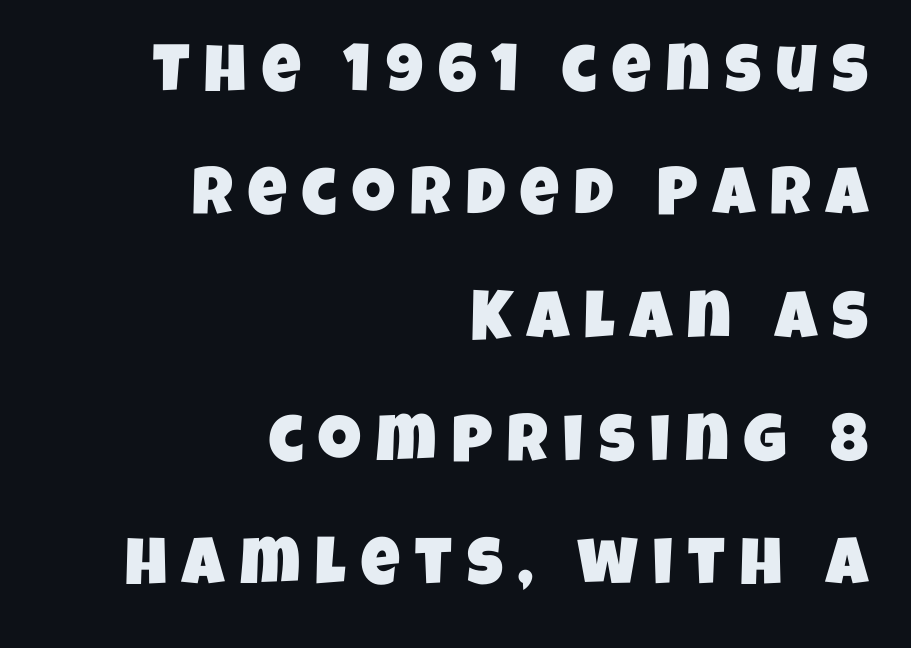
Honestly, there is no underline to notice here at all. Character widths vary here, with narrow letters taking less room than wide ones. Are there feet on the stems? There aren't — it's a sans. This sample is right-justified, so line beginnings fall wherever the words allow. How are the letters spaced? Widely, with obvious added tracking.
